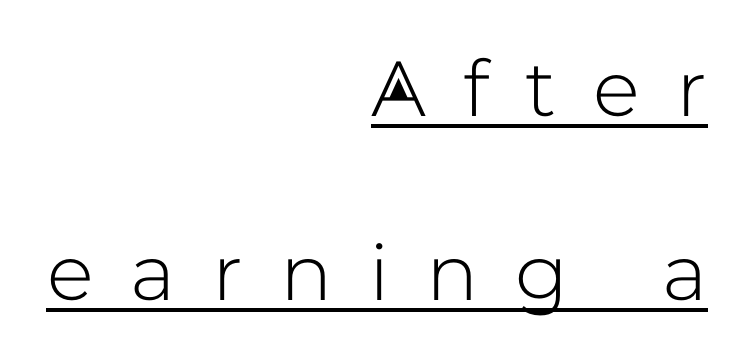
Q: Is the text italic (slanted)? A: No, it is upright.
Q: Is the typeface a serif or a sans-serif typeface? A: Sans-serif.
Q: Is the text underlined? A: Yes.
Q: How is the paragraph aligned? A: Right-aligned.
Q: Is the spacing between letters normal or unusually wide? A: Unusually wide.
Q: Is the spacing between lines tight, normal or loose? A: Loose.
Q: Width (condensed, normal, or wide)? A: Normal.
Q: Stroke contrast? A: Low.
Q: x-height? A: Medium.
Q: Monospaced? A: No.
